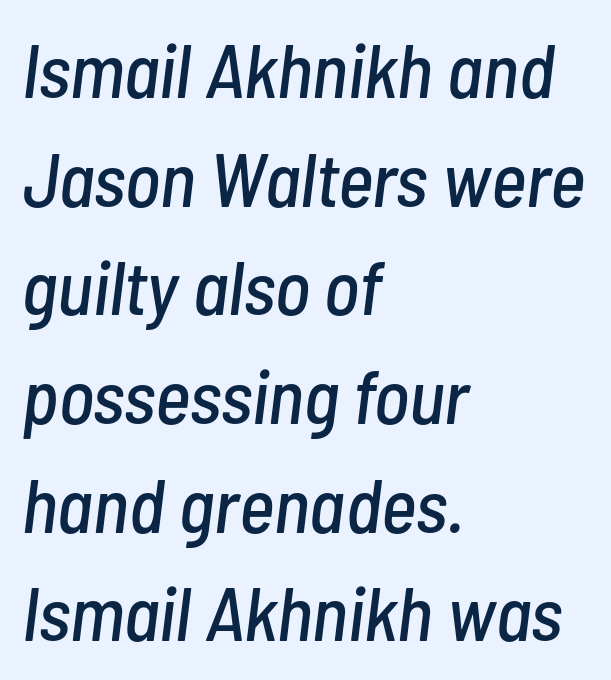
Q: Is the text italic (slanted)? A: Yes, it leans right by about 7 degrees.
Q: Is the text underlined? A: No.
Q: How is the paragraph aligned? A: Left-aligned.
Q: Is the spacing between letters normal or unusually wide? A: Normal.
Q: Is the spacing between lines tight, normal or loose? A: Normal.
Q: Width (condensed, normal, or wide)? A: Condensed.
Q: Stroke contrast? A: Low.
Q: x-height? A: Medium.
Q: Monospaced? A: No.
